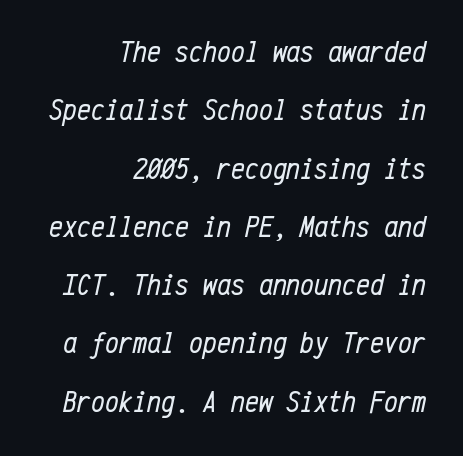
Q: Is the text bold? A: No.
Q: Is the text italic (slanted)? A: Yes, it leans right by about 12 degrees.
Q: Is the text underlined? A: No.
Q: How is the paragraph aligned? A: Right-aligned.
Q: Is the spacing between letters normal or unusually wide? A: Normal.
Q: Width (condensed, normal, or wide)? A: Condensed.
Q: Stroke contrast? A: Low.
Q: x-height? A: Medium.
Q: Monospaced? A: Yes.
